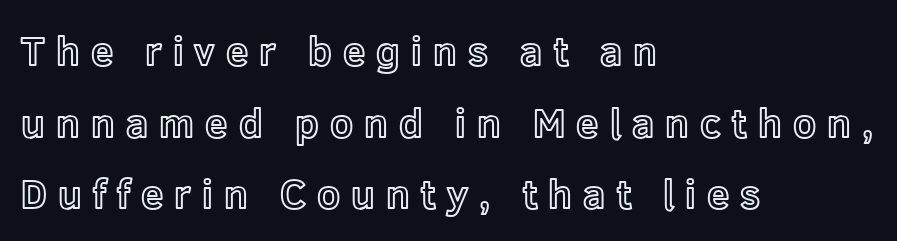
The image shows 40 px text type, upright; set left-aligned, line spacing 1.79x, unusually wide letter spacing (+0.28 em), not underlined; a medium x-height.
